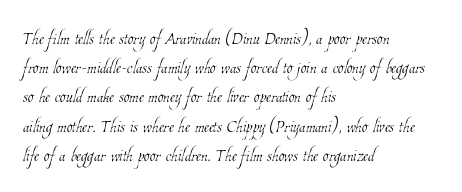
{"bold": "no", "underline": "no", "align": "left", "line_spacing": "normal", "line_spacing_ratio": 1.27, "letter_spacing": "normal", "letter_spacing_em": 0.0, "glyph_px": 23}
